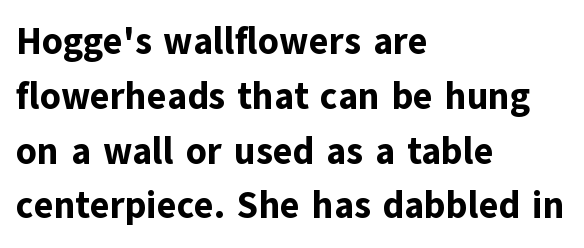
Notice how thick the strokes are: this is what a full bold looks like. The type sits square on the baseline with zero lean. Lines of text with bare space underneath. Vertically, the passage feels balanced, rows spaced as you'd expect. Spacing between characters is what you'd get straight out of the box. In terms of letterform style, serifs are entirely absent.
